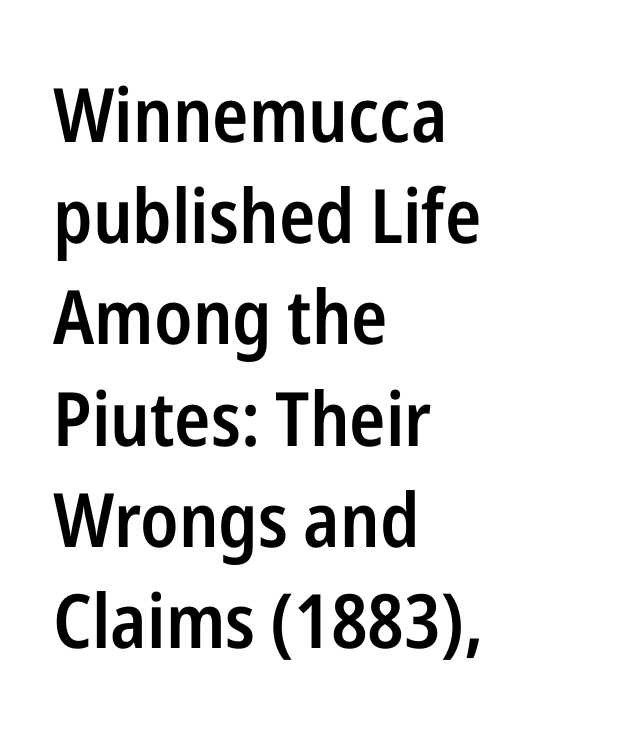
The image shows 75 px semibold, condensed sans-serif type, upright; set left-aligned, normal line spacing (1.35x), normal letter spacing, not underlined; low stroke contrast and a medium x-height.
